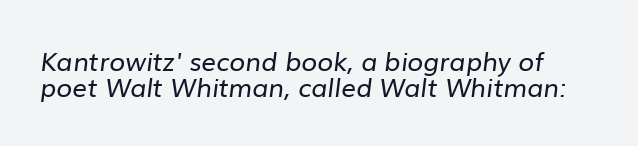
{"bold": "no", "underline": "no", "line_spacing": "tight", "line_spacing_ratio": 1.01, "letter_spacing": "normal", "letter_spacing_em": 0.0, "glyph_px": 26}
